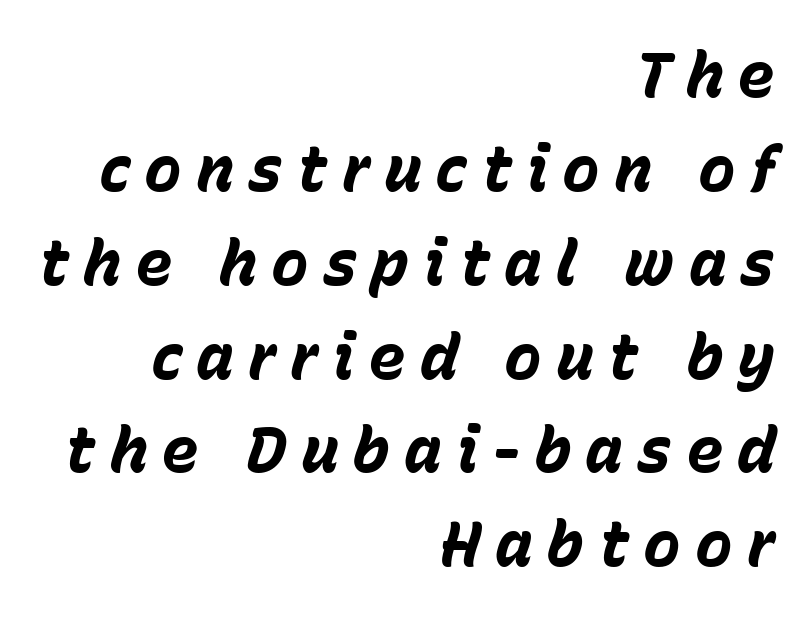
Q: Is the text bold? A: Yes.
Q: Is the text italic (slanted)? A: Yes, it leans right by about 15 degrees.
Q: Is the text underlined? A: No.
Q: How is the paragraph aligned? A: Right-aligned.
Q: Is the spacing between letters normal or unusually wide? A: Unusually wide.
Q: Is the spacing between lines tight, normal or loose? A: Normal.
Q: Width (condensed, normal, or wide)? A: Normal.
Q: Stroke contrast? A: Low.
Q: x-height? A: Medium.
Q: Monospaced? A: No.
